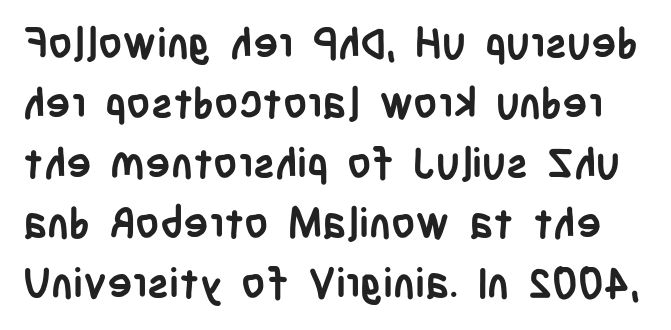
Q: Is the text bold? A: Yes.
Q: Is the text italic (slanted)? A: No, it is upright.
Q: Is the typeface a serif or a sans-serif typeface? A: Sans-serif.
Q: Is the text underlined? A: No.
Q: Is the spacing between letters normal or unusually wide? A: Normal.
Q: Is the spacing between lines tight, normal or loose? A: Normal.
Q: Width (condensed, normal, or wide)? A: Condensed.
Q: Stroke contrast? A: Low.
Q: x-height? A: Large.
Q: Monospaced? A: No.
